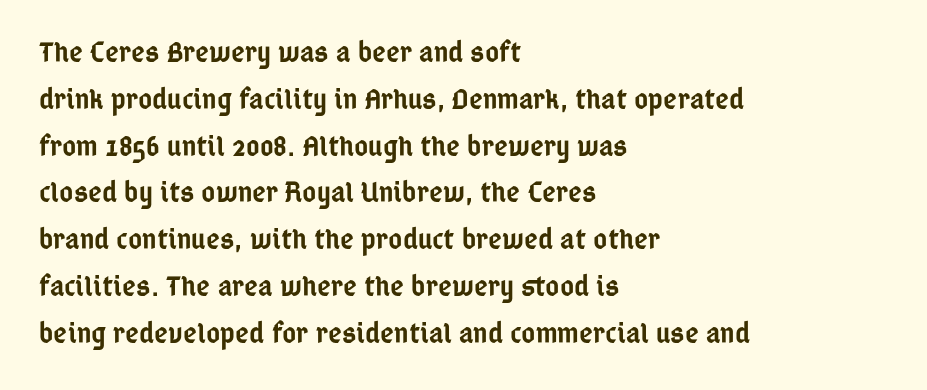
The lines in this sample share a left origin and differ only in where they stop. Students, note that the glyphs here touch the page at normal intervals. Vertical strokes here are truly vertical. The passage shown is semibold, sitting just below true bold.
